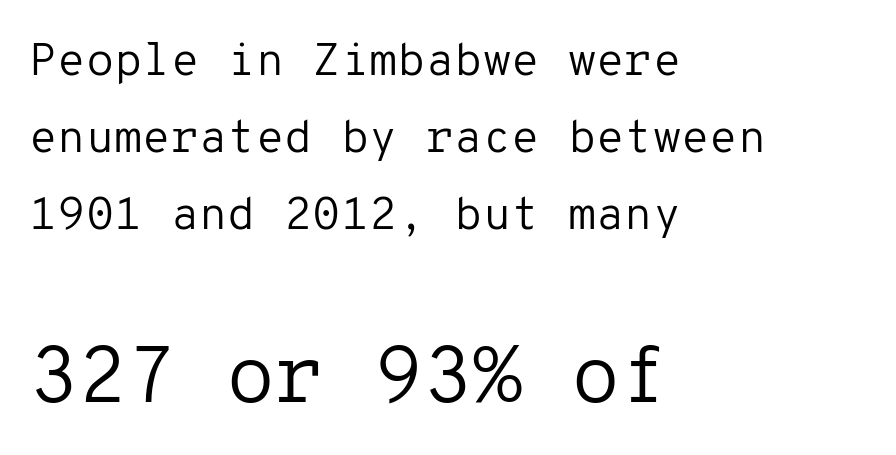
Q: Is the text bold? A: No.
Q: Is the text italic (slanted)? A: No, it is upright.
Q: Is the typeface a serif or a sans-serif typeface? A: Sans-serif.
Q: Is the text underlined? A: No.
Q: How is the paragraph aligned? A: Left-aligned.
Q: Is the spacing between letters normal or unusually wide? A: Normal.
Q: Is the spacing between lines tight, normal or loose? A: Normal.
Q: Which block of text is set in a larger size, the first (top) or the second (bottom)? A: The second (bottom) one.
Q: Width (condensed, normal, or wide)? A: Normal.
Q: Stroke contrast? A: Low.
Q: x-height? A: Medium.
Q: Monospaced? A: Yes.
